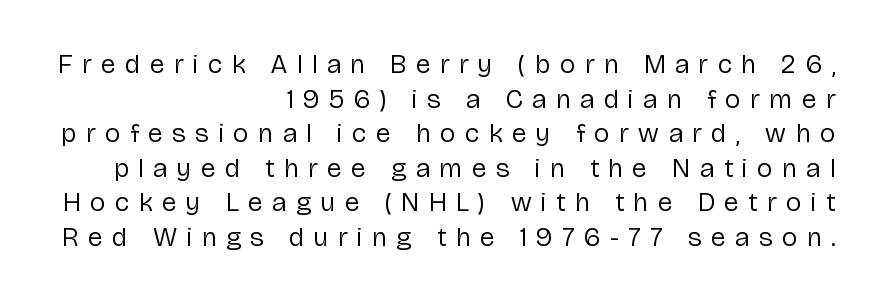
Q: Is the text bold? A: No.
Q: Is the text italic (slanted)? A: No, it is upright.
Q: Is the text underlined? A: No.
Q: How is the paragraph aligned? A: Right-aligned.
Q: Is the spacing between letters normal or unusually wide? A: Unusually wide.
Q: Is the spacing between lines tight, normal or loose? A: Normal.
